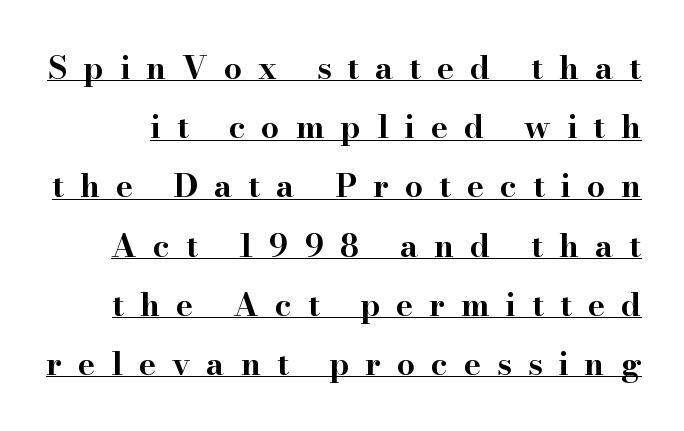
{"serif": "yes", "italic": "no", "bold": "yes", "weight": "bold", "width": "wide", "stroke_contrast": "high", "x_height": "small", "monospaced": "no", "underline": "yes", "line_spacing_ratio": 1.85, "letter_spacing": "wide", "letter_spacing_em": 0.5, "glyph_px": 32}
